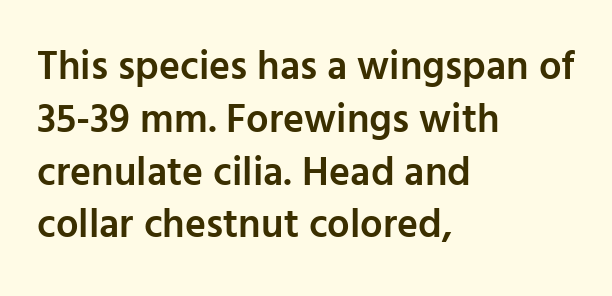
{"serif": "no", "italic": "no", "bold": "semi", "weight": "semibold", "width": "normal", "stroke_contrast": "low", "x_height": "medium", "monospaced": "no", "underline": "no", "align": "left", "line_spacing": "normal", "line_spacing_ratio": 1.32, "letter_spacing": "normal", "letter_spacing_em": 0.0, "glyph_px": 40}
